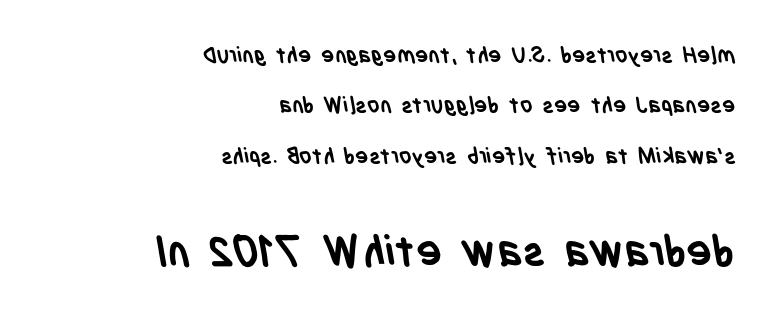
Varying glyph widths throughout — classic text-font behaviour. Every row of glyphs terminates at an identical x-position on the right. There is no visible air inserted between adjacent glyphs. Top chunk: small. Bottom chunk: large.
